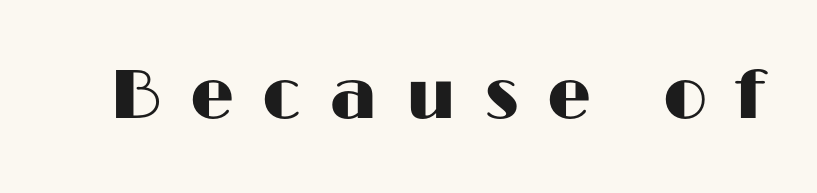
Q: Is the text italic (slanted)? A: No, it is upright.
Q: Is the typeface a serif or a sans-serif typeface? A: Sans-serif.
Q: Is the text underlined? A: No.
Q: Is the spacing between letters normal or unusually wide? A: Unusually wide.
Q: Width (condensed, normal, or wide)? A: Wide.
Q: Stroke contrast? A: High.
Q: x-height? A: Medium.
Q: Monospaced? A: No.
